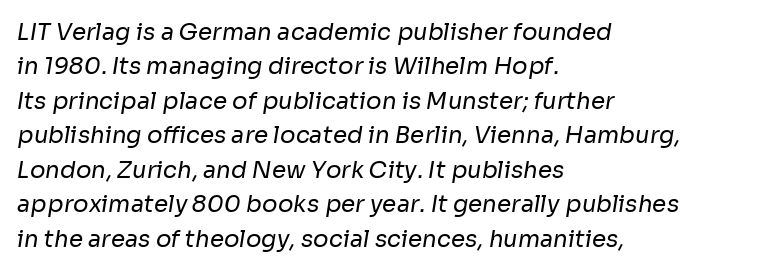
{"bold": "no", "underline": "no", "align": "left", "line_spacing": "normal", "line_spacing_ratio": 1.5, "letter_spacing": "normal", "letter_spacing_em": 0.0, "glyph_px": 23}
